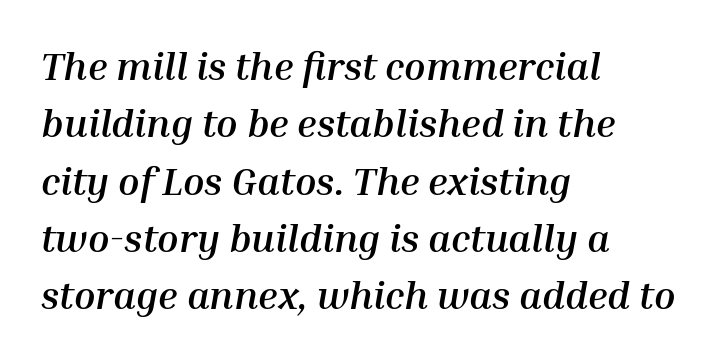
The image shows 39 px semibold type, italic (leaning right); set left-aligned, normal line spacing (1.47x), normal letter spacing, not underlined; medium stroke contrast and a medium x-height.
